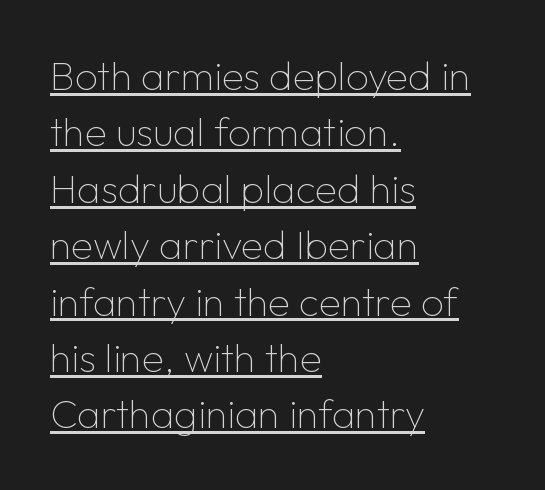
Somebody hit Ctrl+U on this one — the words are underlined. Casual observation: everything's shoved over to the left. Does extra space separate the letters? No, they use regular spacing. Think standard paragraph weight, or any step lighter than that.
